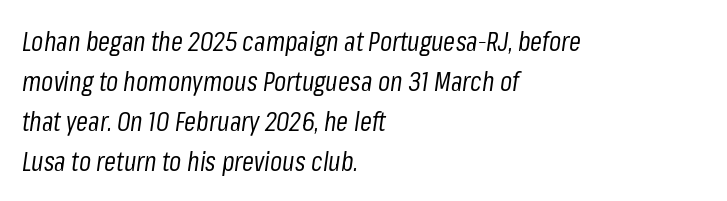
{"italic": "yes", "lean": "right", "slant_degrees": 8, "bold": "no", "underline": "no", "align": "left", "line_spacing": "normal", "line_spacing_ratio": 1.48, "letter_spacing": "normal", "letter_spacing_em": 0.0, "glyph_px": 27}
